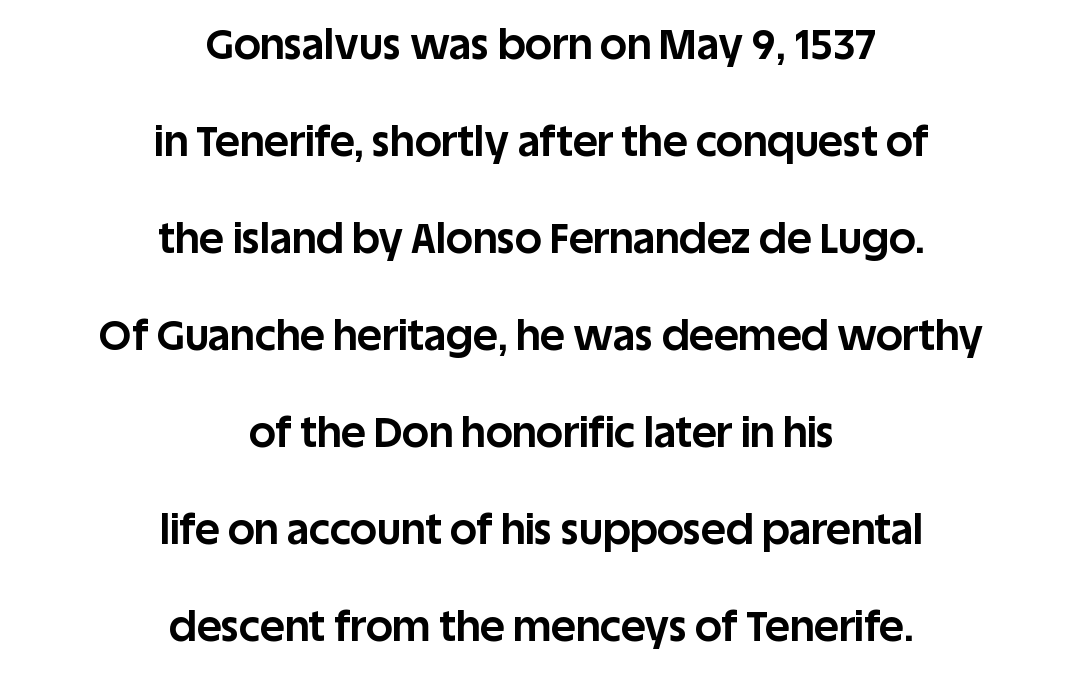
Regarding serifs, this sample does without them. Whoever set this chose breathing room over compactness in the vertical rhythm. The type sits square on the baseline with zero lean. Proportional: the letters do not fall into vertical columns. The zone under the glyphs is completely vacant. What weight is shown? A full bold with thick strokes.
